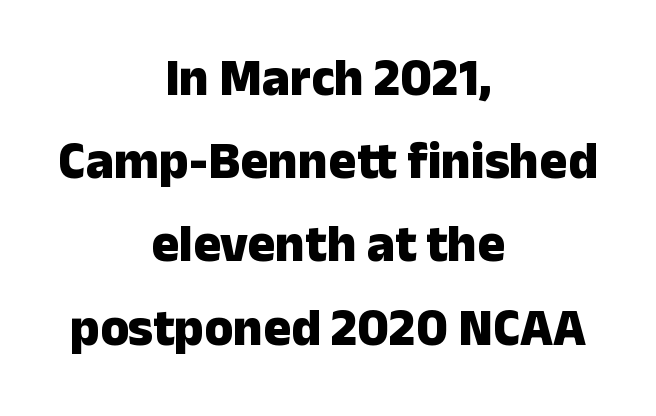
Q: Is the text bold? A: Yes.
Q: Is the text italic (slanted)? A: No, it is upright.
Q: Is the typeface a serif or a sans-serif typeface? A: Sans-serif.
Q: Is the text underlined? A: No.
Q: How is the paragraph aligned? A: Centered.
Q: Is the spacing between letters normal or unusually wide? A: Normal.
Q: Is the spacing between lines tight, normal or loose? A: Normal.
Q: Width (condensed, normal, or wide)? A: Normal.
Q: Stroke contrast? A: Low.
Q: x-height? A: Medium.
Q: Monospaced? A: No.
